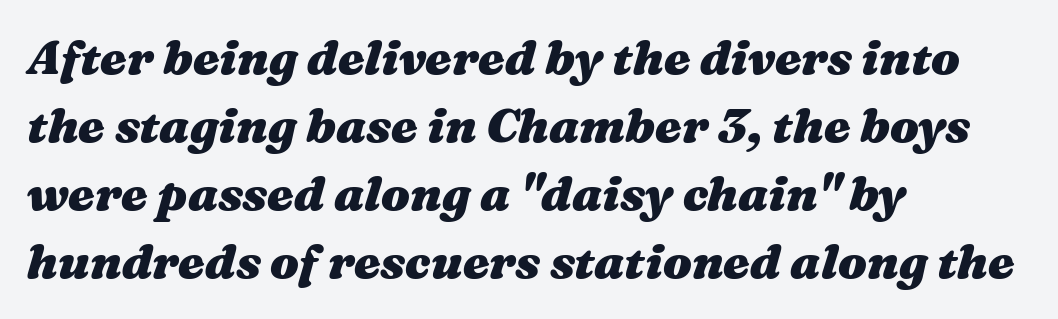
{"italic": "yes", "lean": "right", "slant_degrees": 16, "bold": "yes", "weight": "heavy", "width": "wide", "stroke_contrast": "medium", "x_height": "medium", "monospaced": "no", "underline": "no", "align": "left", "line_spacing": "normal", "line_spacing_ratio": 1.42, "letter_spacing": "normal", "letter_spacing_em": 0.0, "glyph_px": 48}
